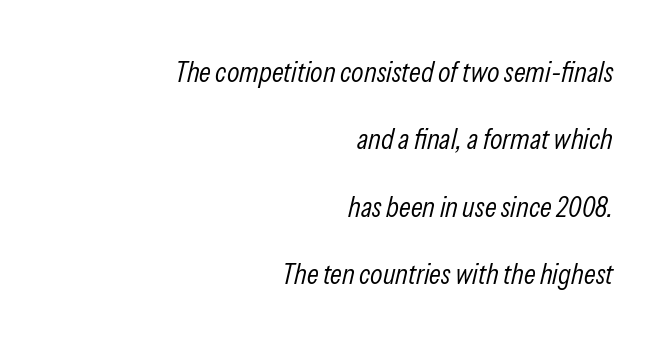
The image shows 29 px light, condensed type, italic (leaning right); set right-aligned, loose line spacing (2.32x), normal letter spacing, not underlined; low stroke contrast and a medium x-height.
